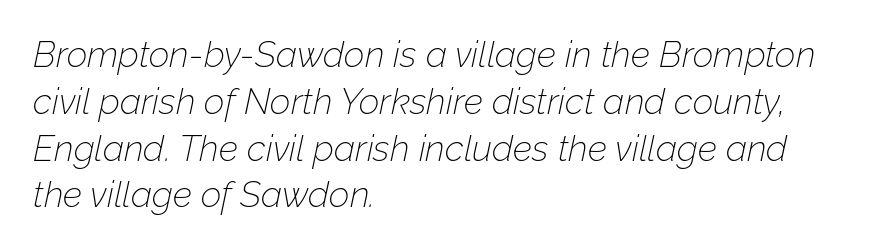
Q: Is the text bold? A: No.
Q: Is the text italic (slanted)? A: Yes, it leans right by about 12 degrees.
Q: Is the text underlined? A: No.
Q: How is the paragraph aligned? A: Left-aligned.
Q: Is the spacing between letters normal or unusually wide? A: Normal.
Q: Is the spacing between lines tight, normal or loose? A: Normal.
Q: Width (condensed, normal, or wide)? A: Normal.
Q: Stroke contrast? A: Low.
Q: x-height? A: Medium.
Q: Monospaced? A: No.
